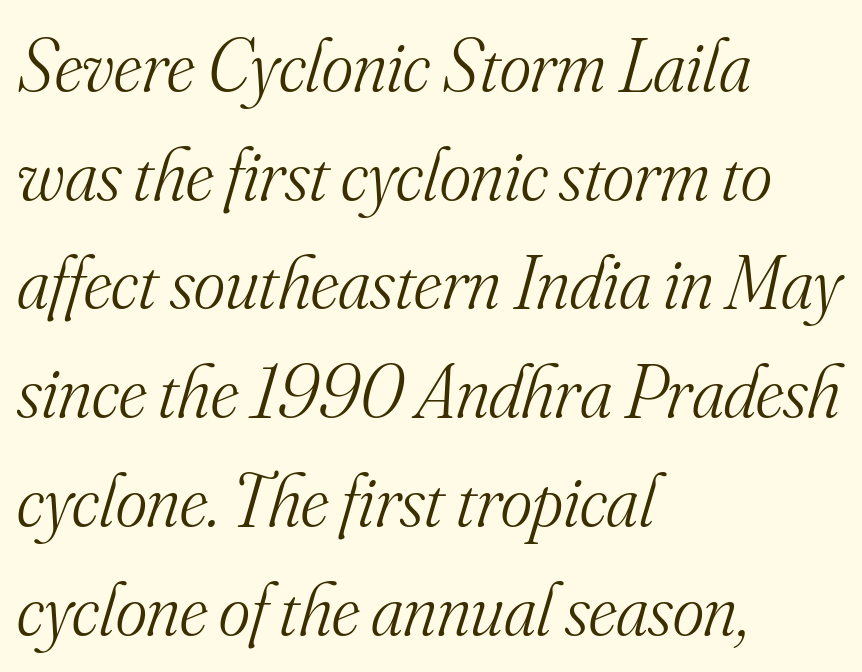
{"serif": "yes", "italic": "yes", "lean": "right", "slant_degrees": 16, "bold": "no", "weight": "light", "width": "normal", "stroke_contrast": "medium", "x_height": "small", "monospaced": "no", "underline": "no", "align": "left", "line_spacing": "normal", "line_spacing_ratio": 1.45, "letter_spacing": "normal", "letter_spacing_em": 0.0, "glyph_px": 75}
